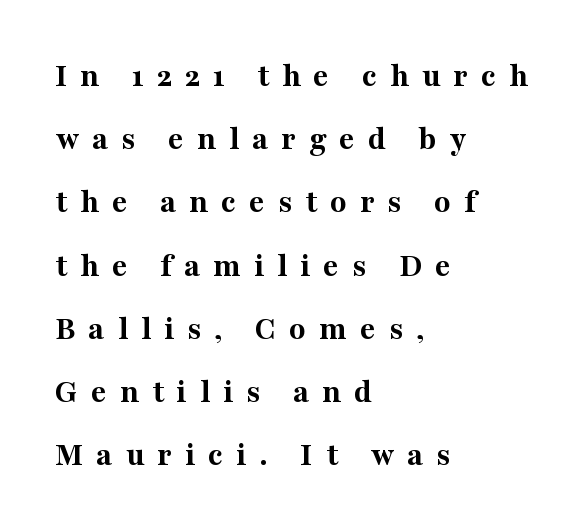
Q: Is the text bold? A: Yes.
Q: Is the text italic (slanted)? A: No, it is upright.
Q: Is the typeface a serif or a sans-serif typeface? A: Serif.
Q: Is the text underlined? A: No.
Q: How is the paragraph aligned? A: Left-aligned.
Q: Is the spacing between letters normal or unusually wide? A: Unusually wide.
Q: Width (condensed, normal, or wide)? A: Normal.
Q: Stroke contrast? A: Medium.
Q: x-height? A: Medium.
Q: Monospaced? A: No.
